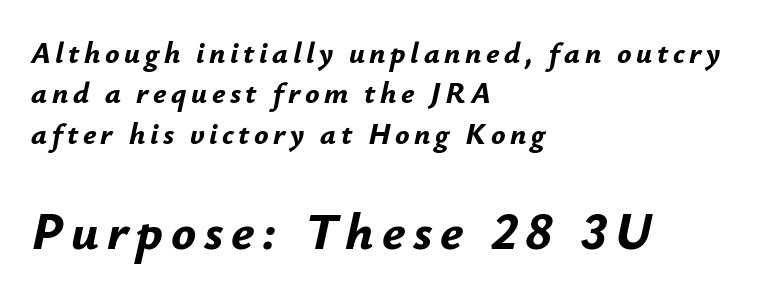
Q: Is the text bold? A: Yes.
Q: Is the text italic (slanted)? A: Yes, it leans right by about 12 degrees.
Q: Is the text underlined? A: No.
Q: How is the paragraph aligned? A: Left-aligned.
Q: Is the spacing between lines tight, normal or loose? A: Normal.
Q: Which block of text is set in a larger size, the first (top) or the second (bottom)? A: The second (bottom) one.
Q: Width (condensed, normal, or wide)? A: Normal.
Q: Stroke contrast? A: Low.
Q: x-height? A: Small.
Q: Monospaced? A: No.
